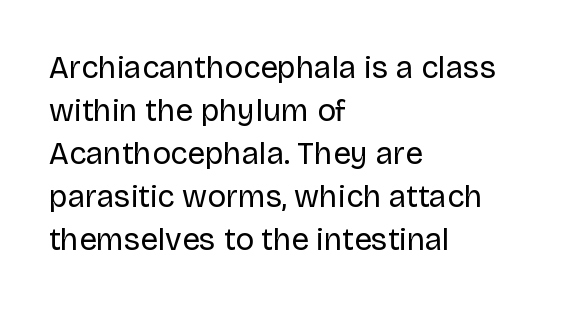
Q: Is the text bold? A: No.
Q: Is the text italic (slanted)? A: No, it is upright.
Q: Is the typeface a serif or a sans-serif typeface? A: Sans-serif.
Q: Is the text underlined? A: No.
Q: How is the paragraph aligned? A: Left-aligned.
Q: Is the spacing between letters normal or unusually wide? A: Normal.
Q: Is the spacing between lines tight, normal or loose? A: Normal.
Q: Width (condensed, normal, or wide)? A: Normal.
Q: Stroke contrast? A: Low.
Q: x-height? A: Large.
Q: Monospaced? A: No.
